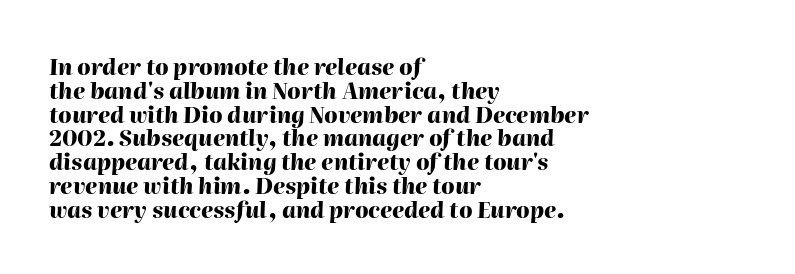
Nothing unusual about the tracking: characters are spaced as the font intends. If you measured baseline to baseline, you'd find a short distance. Is the block centered? No — it sits flush against the left margin. Italic: yes, the glyphs are oblique.
